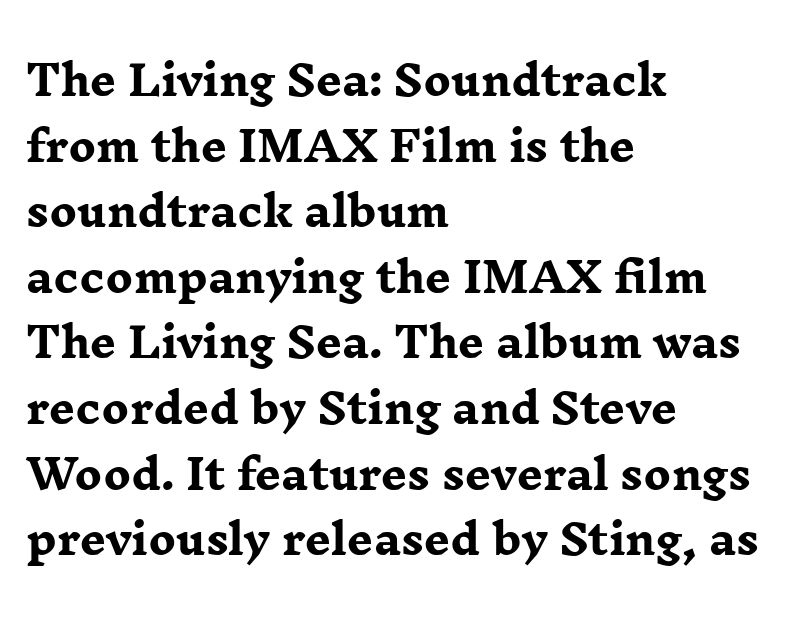
{"serif": "yes", "italic": "no", "bold": "yes", "weight": "heavy", "width": "wide", "stroke_contrast": "low", "x_height": "medium", "monospaced": "no", "underline": "no", "align": "left", "line_spacing": "normal", "line_spacing_ratio": 1.6, "letter_spacing": "normal", "letter_spacing_em": 0.0, "glyph_px": 41}
